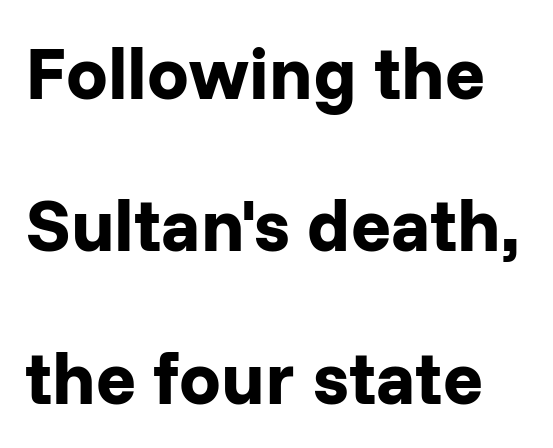
The image shows 74 px bold sans-serif type, upright; set loose line spacing (2.06x), normal letter spacing, not underlined; low stroke contrast and a medium x-height.
